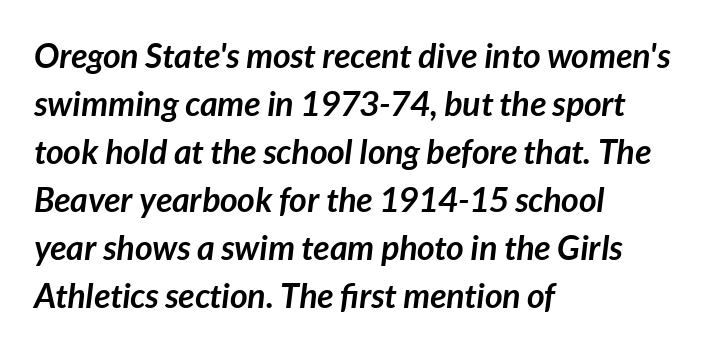
Q: Is the text bold? A: Yes.
Q: Is the text italic (slanted)? A: Yes, it leans right by about 7 degrees.
Q: Is the text underlined? A: No.
Q: How is the paragraph aligned? A: Left-aligned.
Q: Is the spacing between letters normal or unusually wide? A: Normal.
Q: Is the spacing between lines tight, normal or loose? A: Normal.
Q: Width (condensed, normal, or wide)? A: Normal.
Q: Stroke contrast? A: Low.
Q: x-height? A: Medium.
Q: Monospaced? A: No.
